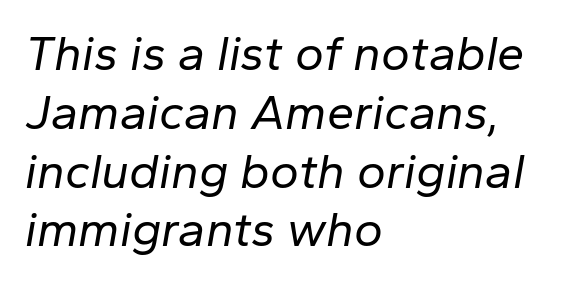
Q: Is the text bold? A: No.
Q: Is the text italic (slanted)? A: Yes, it leans right by about 10 degrees.
Q: Is the text underlined? A: No.
Q: How is the paragraph aligned? A: Left-aligned.
Q: Is the spacing between letters normal or unusually wide? A: Normal.
Q: Width (condensed, normal, or wide)? A: Normal.
Q: Stroke contrast? A: Low.
Q: x-height? A: Medium.
Q: Monospaced? A: No.
